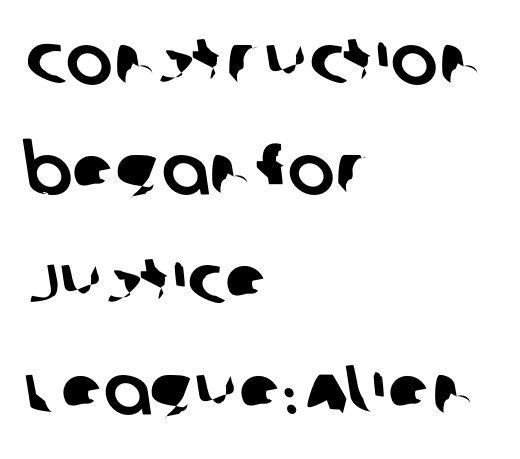
Q: Is the typeface a serif or a sans-serif typeface? A: Sans-serif.
Q: Is the text underlined? A: No.
Q: How is the paragraph aligned? A: Left-aligned.
Q: Is the spacing between letters normal or unusually wide? A: Normal.
Q: Is the spacing between lines tight, normal or loose? A: Normal.
Q: Width (condensed, normal, or wide)? A: Normal.
Q: Stroke contrast? A: Low.
Q: x-height? A: Large.
Q: Monospaced? A: No.
